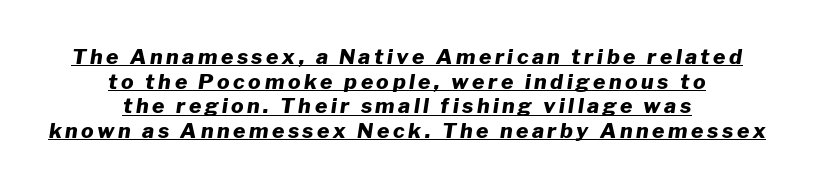
The image shows 21 px bold type, italic (leaning right); set centered, line spacing 1.17x, underlined.
